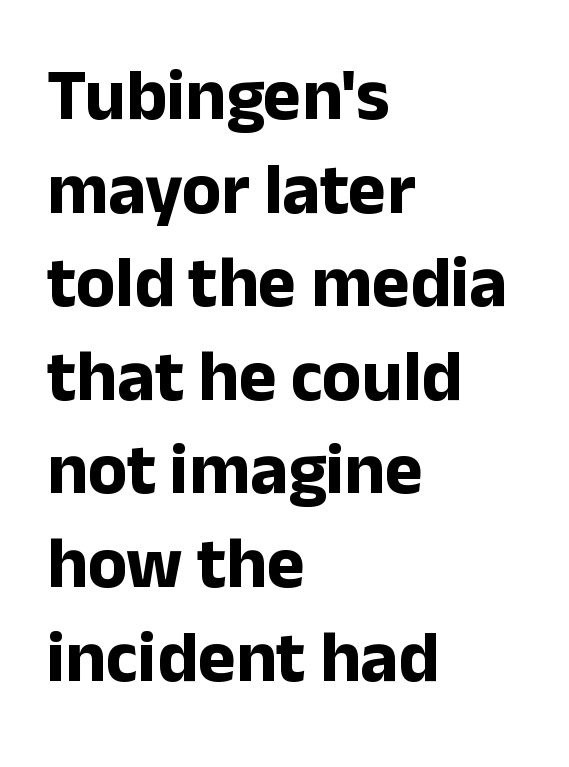
Q: Is the text bold? A: Yes.
Q: Is the text italic (slanted)? A: No, it is upright.
Q: Is the typeface a serif or a sans-serif typeface? A: Sans-serif.
Q: Is the text underlined? A: No.
Q: How is the paragraph aligned? A: Left-aligned.
Q: Is the spacing between letters normal or unusually wide? A: Normal.
Q: Is the spacing between lines tight, normal or loose? A: Normal.
Q: Width (condensed, normal, or wide)? A: Normal.
Q: Stroke contrast? A: Low.
Q: x-height? A: Medium.
Q: Monospaced? A: No.
